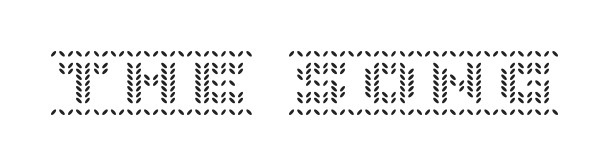
Q: Is the text italic (slanted)? A: No, it is upright.
Q: Is the text underlined? A: No.
Q: Is the spacing between letters normal or unusually wide? A: Normal.
Q: Width (condensed, normal, or wide)? A: Normal.
Q: x-height? A: Large.
